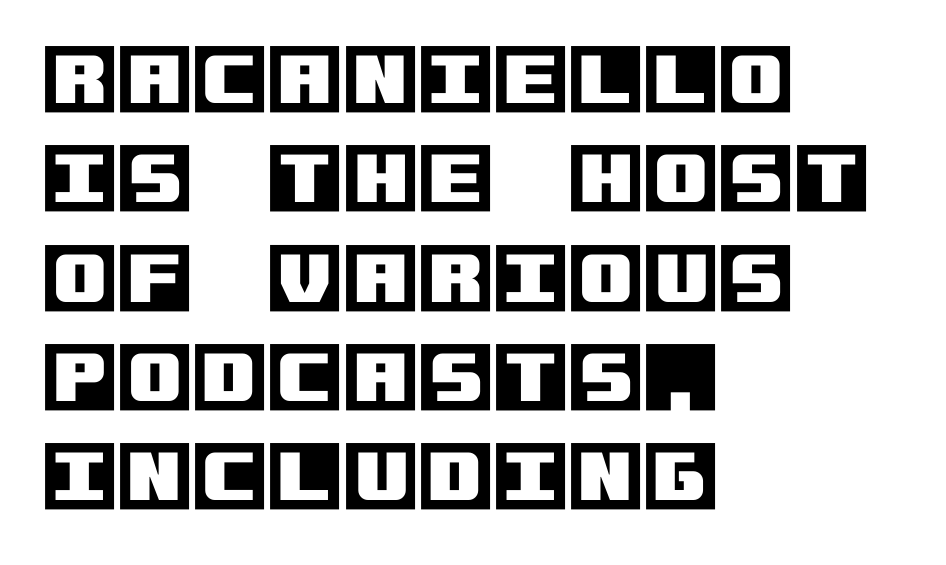
The image shows 77 px text type, upright; set left-aligned, normal line spacing (1.29x), normal letter spacing, not underlined; a large x-height.
